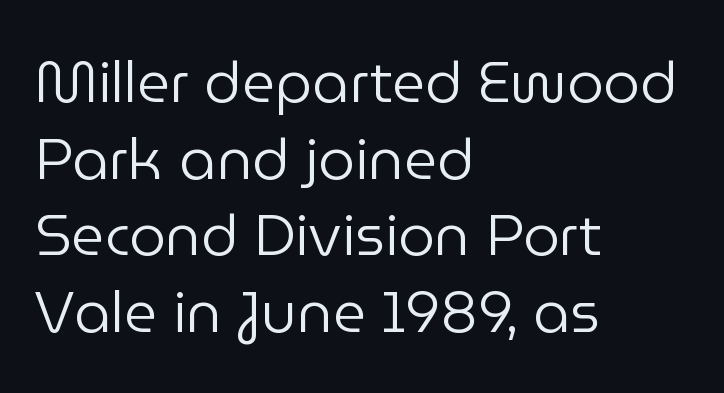
Check the space under the baseline: it is left empty. Evenly set lines give the paragraph a standard silhouette. These lines are rendered in a variable-pitch font. Caption: face not bold, strokes unweighted. Classification — sans serif.
